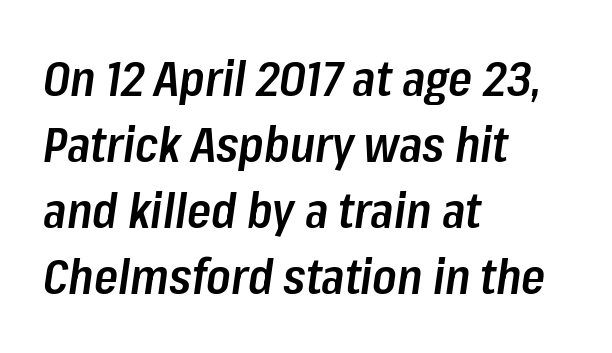
Q: Is the text bold? A: Semi-bold.
Q: Is the text italic (slanted)? A: Yes, it leans right by about 8 degrees.
Q: Is the text underlined? A: No.
Q: How is the paragraph aligned? A: Left-aligned.
Q: Is the spacing between letters normal or unusually wide? A: Normal.
Q: Is the spacing between lines tight, normal or loose? A: Normal.
Q: Width (condensed, normal, or wide)? A: Condensed.
Q: Stroke contrast? A: Low.
Q: x-height? A: Medium.
Q: Monospaced? A: No.
